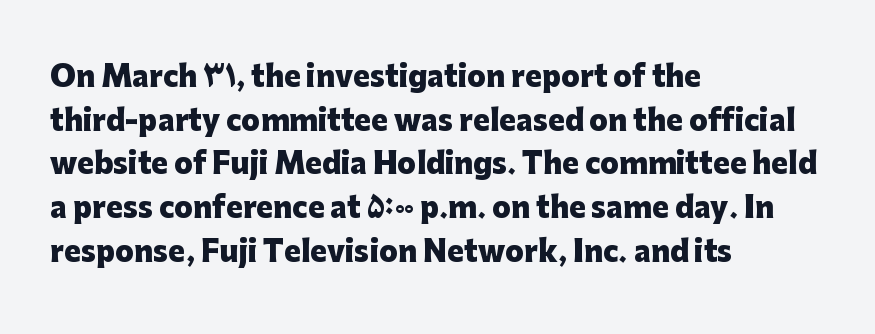
The image shows 28 px heavy sans-serif type, upright; set left-aligned, normal line spacing (1.56x), normal letter spacing, not underlined; low stroke contrast and a medium x-height.
